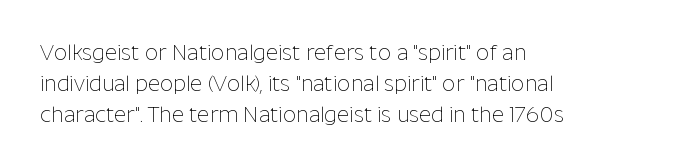
The image shows 21 px text type, upright; set left-aligned, normal line spacing (1.47x), normal letter spacing, not underlined.
